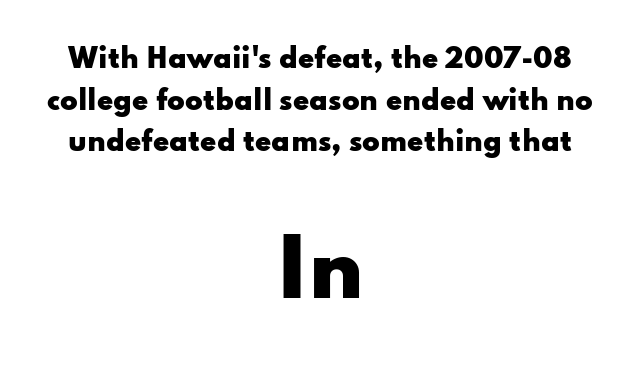
{"serif": "no", "italic": "no", "bold": "yes", "weight": "heavy", "width": "wide", "stroke_contrast": "low", "x_height": "small", "monospaced": "no", "underline": "no", "align": "center", "line_spacing": "normal", "line_spacing_ratio": 1.6, "letter_spacing": "normal", "letter_spacing_em": 0.0, "larger_block": "second", "size_ratio": 2.96, "glyph_px": 77}
